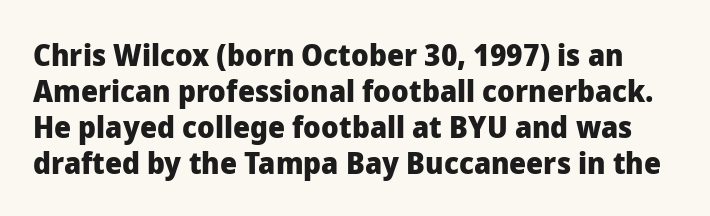
The image shows 30 px heavy sans-serif type, upright; set line spacing 1.2x, normal letter spacing, not underlined; low stroke contrast and a medium x-height.
